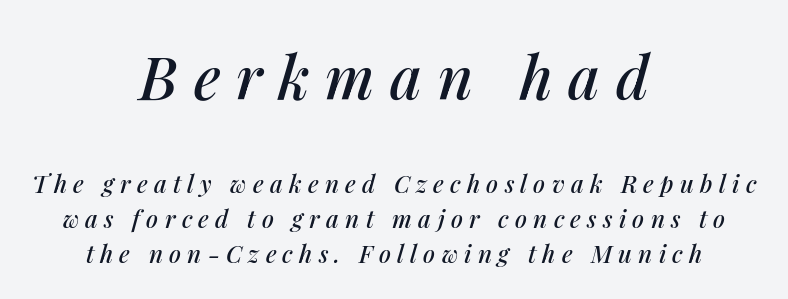
Q: Is the text italic (slanted)? A: Yes, it leans right by about 14 degrees.
Q: Is the text underlined? A: No.
Q: How is the paragraph aligned? A: Centered.
Q: Is the spacing between letters normal or unusually wide? A: Unusually wide.
Q: Is the spacing between lines tight, normal or loose? A: Normal.
Q: Which block of text is set in a larger size, the first (top) or the second (bottom)? A: The first (top) one.
Q: Width (condensed, normal, or wide)? A: Normal.
Q: Stroke contrast? A: Medium.
Q: x-height? A: Medium.
Q: Monospaced? A: No.
